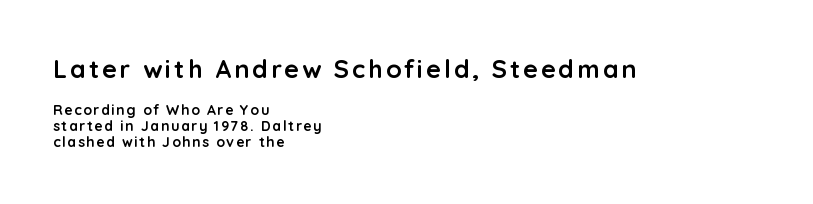
Q: Is the text bold? A: Yes.
Q: Is the text italic (slanted)? A: No, it is upright.
Q: Is the text underlined? A: No.
Q: How is the paragraph aligned? A: Left-aligned.
Q: Is the spacing between lines tight, normal or loose? A: Tight.
Q: Which block of text is set in a larger size, the first (top) or the second (bottom)? A: The first (top) one.
